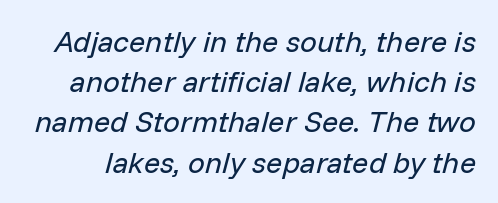
Q: Is the text bold? A: No.
Q: Is the text italic (slanted)? A: Yes, it leans right by about 14 degrees.
Q: Is the text underlined? A: No.
Q: Is the spacing between letters normal or unusually wide? A: Normal.
Q: Is the spacing between lines tight, normal or loose? A: Normal.
Q: Width (condensed, normal, or wide)? A: Normal.
Q: Stroke contrast? A: Low.
Q: x-height? A: Medium.
Q: Monospaced? A: No.
